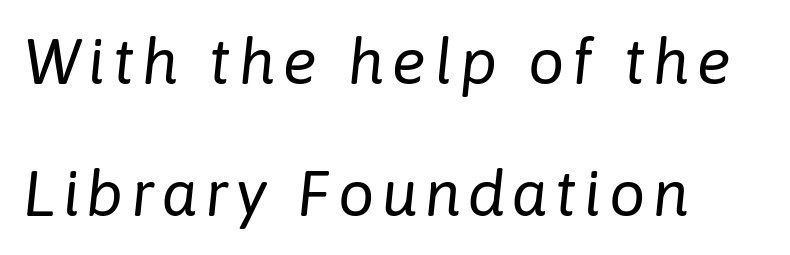
The image shows 64 px regular-weight type, italic (leaning right); set left-aligned, loose line spacing (2.07x), not underlined; low stroke contrast and a medium x-height.
